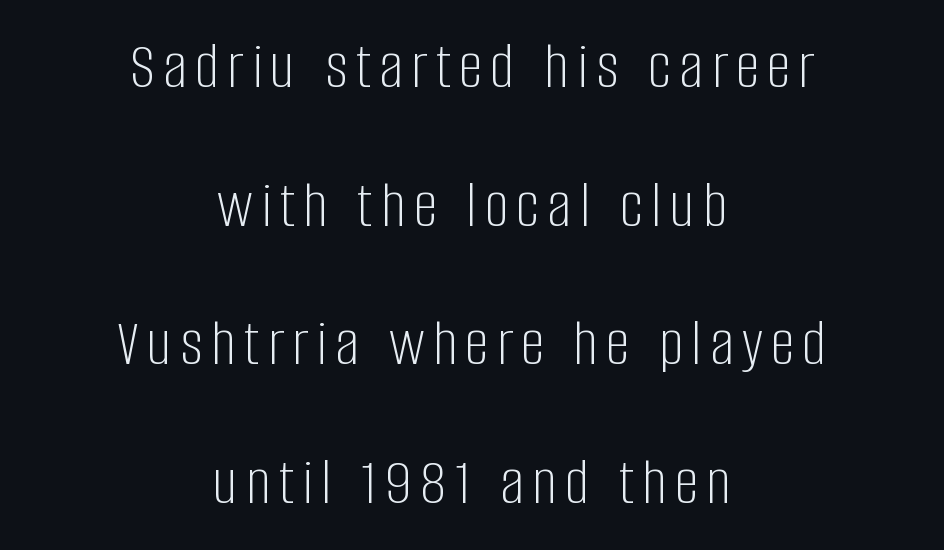
Only glyphs here, with clear space below each row. The lettering holds an erect, upright posture throughout. Short and long lines alike share a common midpoint. The characters are drawn with everyday or finer stroke widths. This sample has the flowing, uneven cadence of proportional lettering.
